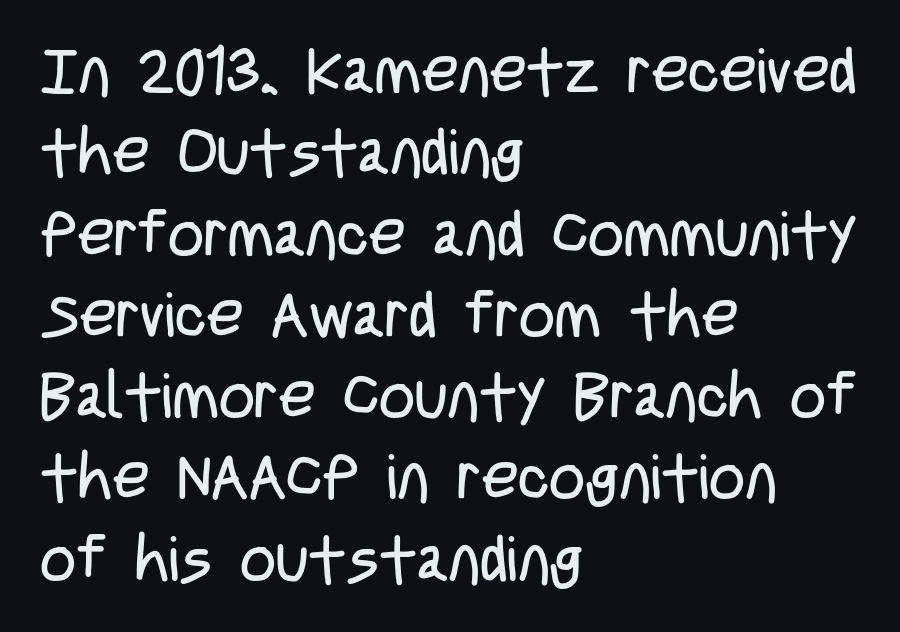
Italic: no, the glyphs are upright roman. The type is set solid horizontally, with unmodified tracking. Descenders are the only things crossing below the line. Notice how the passage keeps a crisp vertical edge on the left only. Think of a printed novel: that variable character pitch is what you see here. The leading is moderate, giving the passage an even texture.
